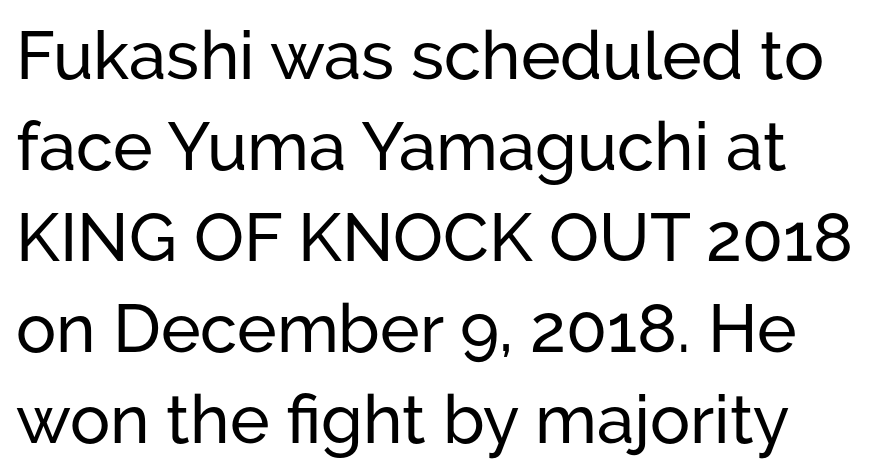
Italic? Not at all — the glyphs are vertical. Varying glyph widths throughout — classic text-font behaviour. The passage shown is not underscored anywhere. Nope, no serifs anywhere on these letters. Standard letterfit; no display-style spreading of the glyphs. The designer left line spacing at the default.
